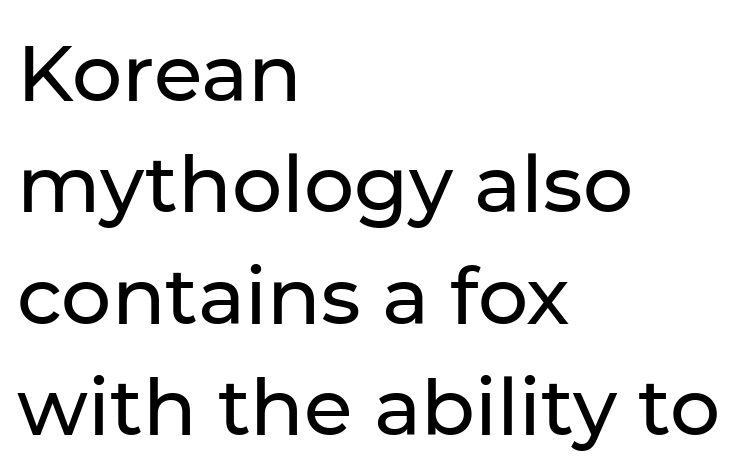
The letters sit at their default tracking, neither squeezed nor spread. These lines are rendered in a variable-pitch font. Reading down the column, the eye jumps a familiar distance to each next line. The baseline area is clear.
